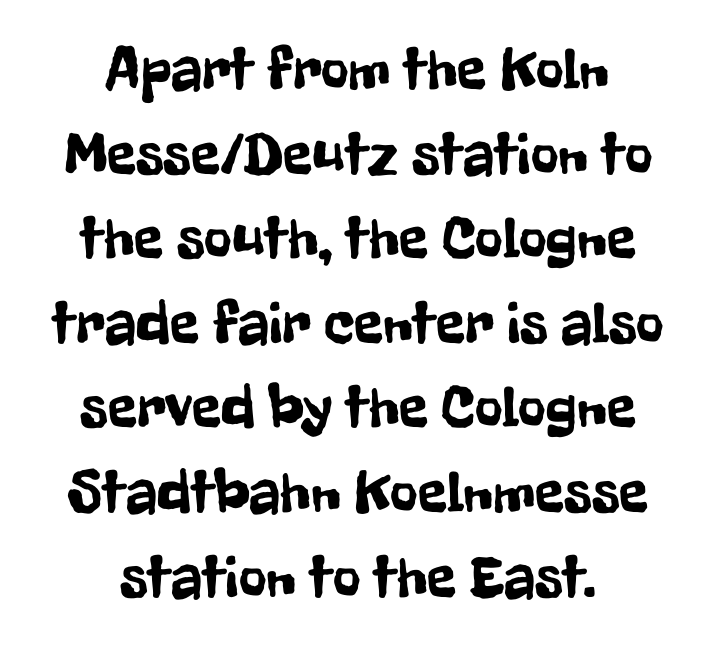
{"serif": "no", "italic": "no", "width": "condensed", "stroke_contrast": "low", "x_height": "medium", "monospaced": "no", "underline": "no", "align": "center", "line_spacing": "normal", "line_spacing_ratio": 1.41, "letter_spacing": "normal", "letter_spacing_em": 0.0, "glyph_px": 60}
